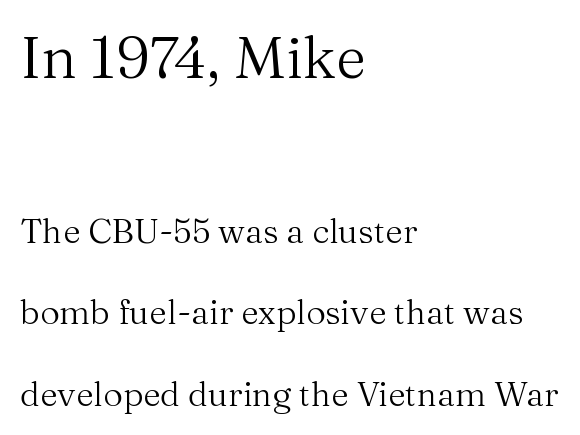
Q: Is the text bold? A: No.
Q: Is the text italic (slanted)? A: No, it is upright.
Q: Is the typeface a serif or a sans-serif typeface? A: Serif.
Q: Is the text underlined? A: No.
Q: How is the paragraph aligned? A: Left-aligned.
Q: Is the spacing between letters normal or unusually wide? A: Normal.
Q: Is the spacing between lines tight, normal or loose? A: Loose.
Q: Which block of text is set in a larger size, the first (top) or the second (bottom)? A: The first (top) one.
Q: Width (condensed, normal, or wide)? A: Normal.
Q: Stroke contrast? A: Medium.
Q: x-height? A: Medium.
Q: Monospaced? A: No.
